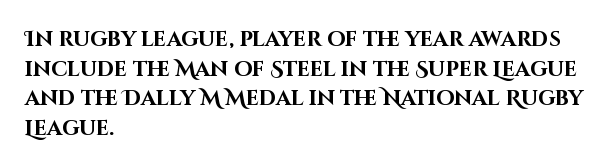
The image shows 21 px bold type, upright; set left-aligned, normal line spacing (1.41x), normal letter spacing, not underlined.
